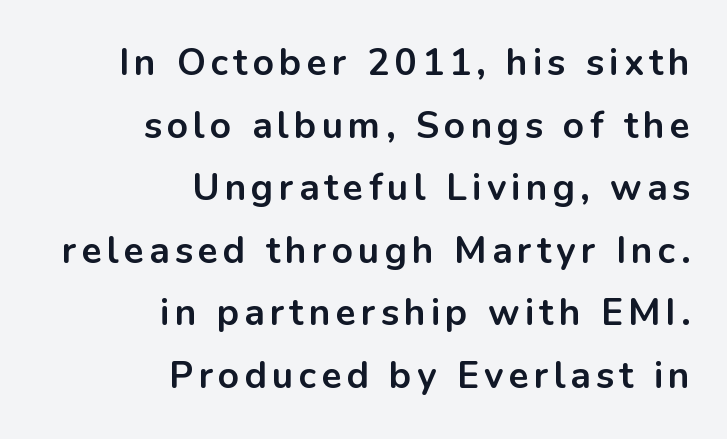
The rag falls on the left side of this text block. Is this a fixed-width face? No — the glyphs have proportional, varying widths. The glyphs are unaccompanied by any horizontal stroke below them. One glance says typical: line gaps are just what's usual. Serif or sans? Sans — the stroke terminals are bare.
